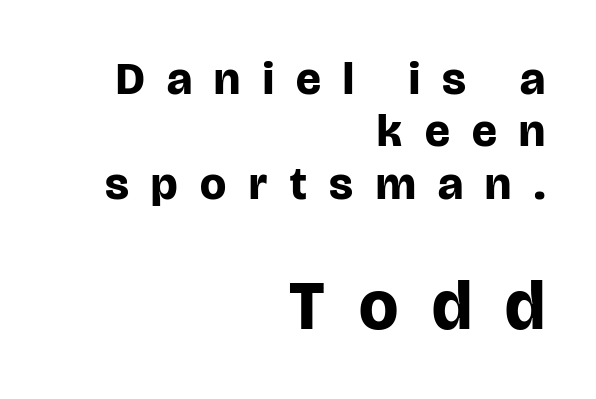
{"serif": "no", "italic": "no", "bold": "yes", "weight": "bold", "width": "normal", "stroke_contrast": "low", "x_height": "large", "monospaced": "no", "underline": "no", "align": "right", "line_spacing": "tight", "line_spacing_ratio": 1.14, "letter_spacing": "wide", "letter_spacing_em": 0.49, "larger_block": "second", "size_ratio": 1.5, "glyph_px": 69}
